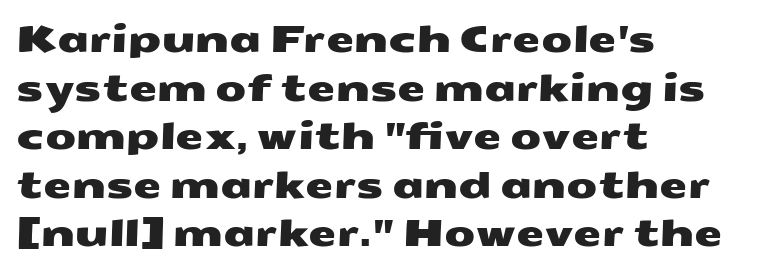
{"serif": "no", "width": "wide", "stroke_contrast": "medium", "x_height": "medium", "monospaced": "no", "underline": "no", "align": "left", "line_spacing": "normal", "line_spacing_ratio": 1.35, "letter_spacing": "normal", "letter_spacing_em": 0.0, "glyph_px": 36}
